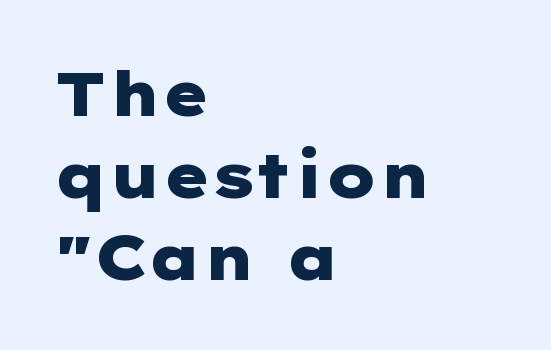
Q: Is the text bold? A: Yes.
Q: Is the text italic (slanted)? A: No, it is upright.
Q: Is the typeface a serif or a sans-serif typeface? A: Sans-serif.
Q: Is the text underlined? A: No.
Q: How is the paragraph aligned? A: Left-aligned.
Q: Is the spacing between letters normal or unusually wide? A: Normal.
Q: Is the spacing between lines tight, normal or loose? A: Normal.
Q: Width (condensed, normal, or wide)? A: Wide.
Q: Stroke contrast? A: Low.
Q: x-height? A: Medium.
